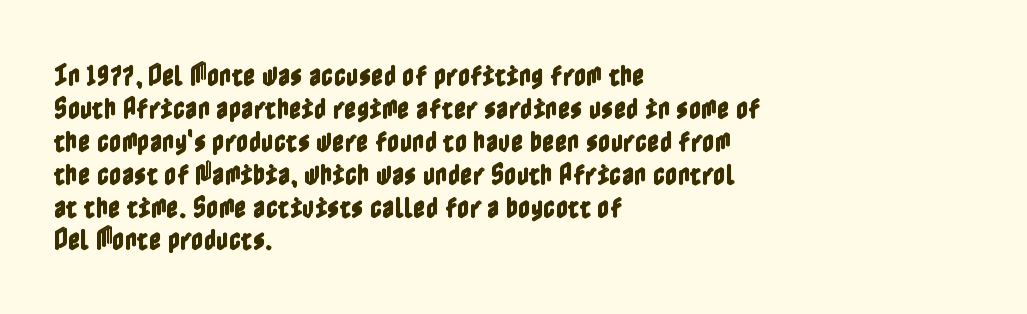
The image shows 24 px text type, upright; set left-aligned, normal line spacing (1.37x), normal letter spacing, not underlined.
